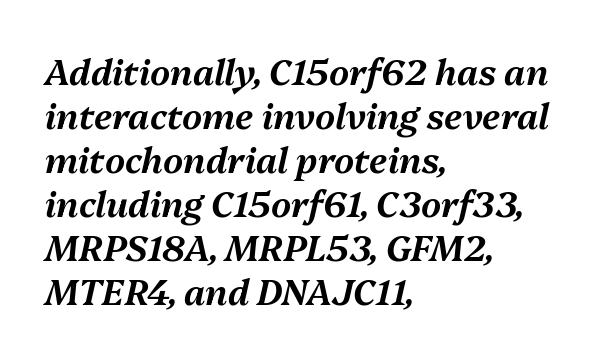
Compared with typical body copy, the letter spacing here is the same. Descender tails drop into unmarked territory. Would a proofreader flag this as italicized? Yes. Regular leading. Is this a fixed-width face? No — the glyphs have proportional, varying widths. The ragged edge is on the right, which tells us the setting is flush left.
